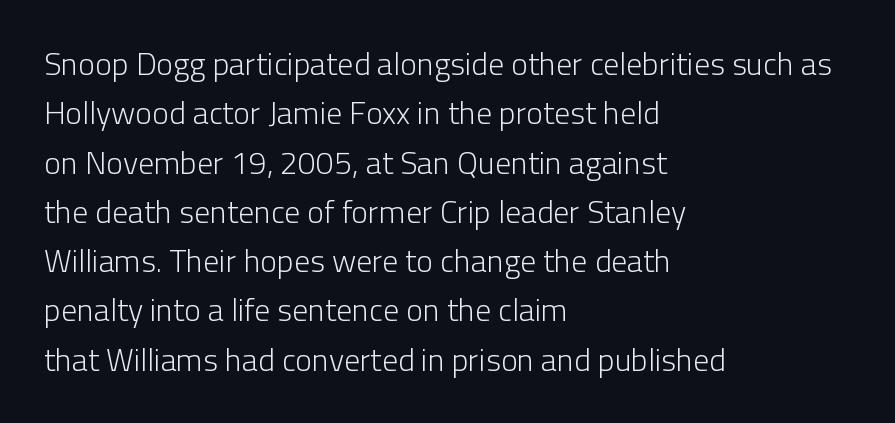
The rendering shows plain stroke endings on the letterforms — a sans-serif design. Stem width sits at or under what a default text font uses. Line spacing here is normal. Nobody drew a line under any word here. Tracking here is standard; glyphs follow each other at the usual distance. Note the varied advance widths — an 'i' is clearly narrower than an 'm'.
